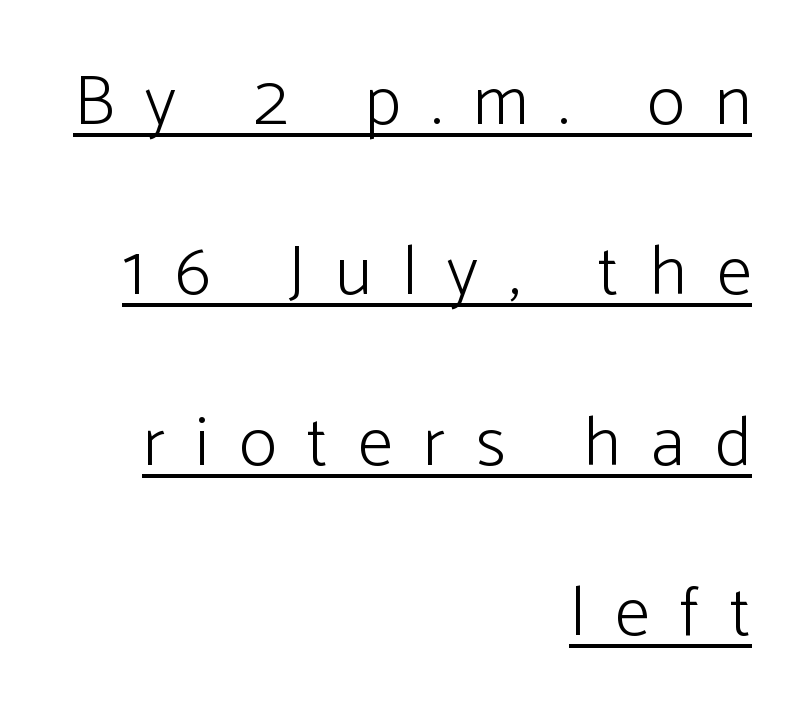
Q: Is the text bold? A: No.
Q: Is the text italic (slanted)? A: No, it is upright.
Q: Is the typeface a serif or a sans-serif typeface? A: Sans-serif.
Q: Is the text underlined? A: Yes.
Q: How is the paragraph aligned? A: Right-aligned.
Q: Is the spacing between letters normal or unusually wide? A: Unusually wide.
Q: Is the spacing between lines tight, normal or loose? A: Loose.
Q: Width (condensed, normal, or wide)? A: Normal.
Q: Stroke contrast? A: Low.
Q: x-height? A: Medium.
Q: Monospaced? A: No.
